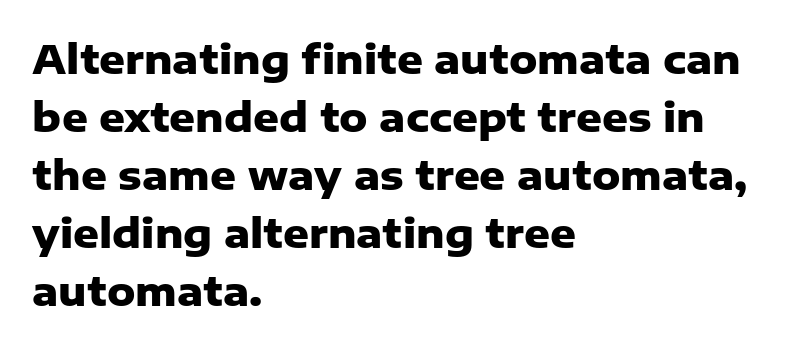
Compared with typical paragraphs, the rows here are spaced about the same. Nope, no serifs anywhere on these letters. Which margin do the lines hug? The left one — the right edge is uneven. Heavy, bold letterforms.
